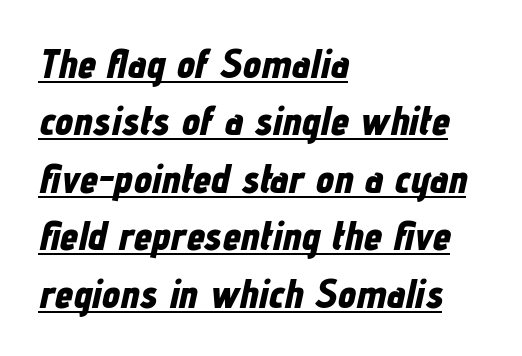
The image shows 41 px bold, condensed type, italic (leaning right); set left-aligned, normal line spacing (1.4x), normal letter spacing, underlined; low stroke contrast and a medium x-height.
